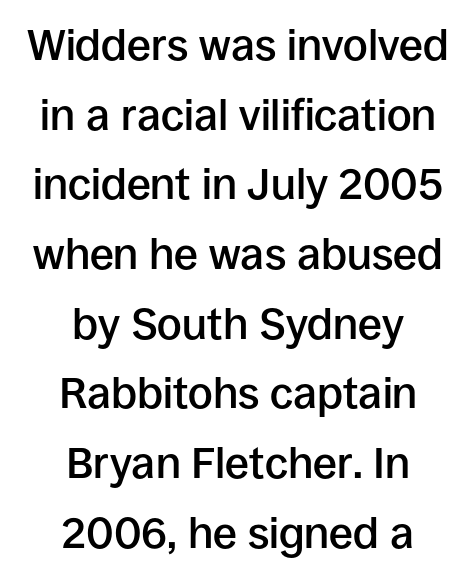
Q: Is the text bold? A: Semi-bold.
Q: Is the text italic (slanted)? A: No, it is upright.
Q: Is the typeface a serif or a sans-serif typeface? A: Sans-serif.
Q: Is the text underlined? A: No.
Q: How is the paragraph aligned? A: Centered.
Q: Is the spacing between letters normal or unusually wide? A: Normal.
Q: Is the spacing between lines tight, normal or loose? A: Normal.
Q: Width (condensed, normal, or wide)? A: Normal.
Q: Stroke contrast? A: Low.
Q: x-height? A: Large.
Q: Monospaced? A: No.
